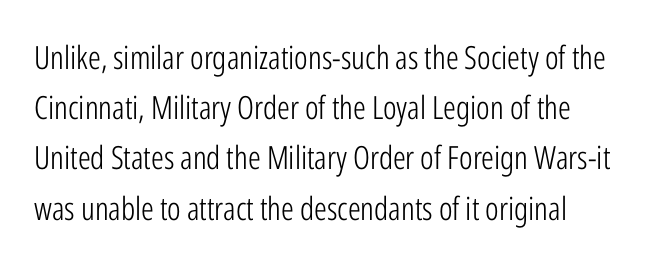
Q: Is the text bold? A: No.
Q: Is the text italic (slanted)? A: No, it is upright.
Q: Is the typeface a serif or a sans-serif typeface? A: Sans-serif.
Q: Is the text underlined? A: No.
Q: Is the spacing between letters normal or unusually wide? A: Normal.
Q: Is the spacing between lines tight, normal or loose? A: Normal.
Q: Width (condensed, normal, or wide)? A: Condensed.
Q: Stroke contrast? A: Low.
Q: x-height? A: Medium.
Q: Monospaced? A: No.
